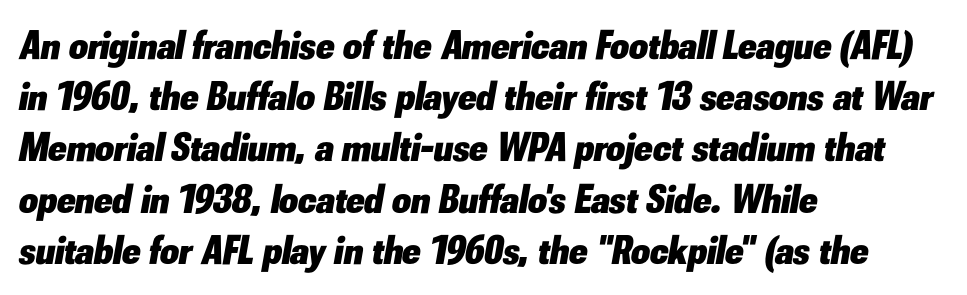
Q: Is the text bold? A: Yes.
Q: Is the text italic (slanted)? A: Yes, it leans right by about 10 degrees.
Q: Is the text underlined? A: No.
Q: How is the paragraph aligned? A: Left-aligned.
Q: Is the spacing between letters normal or unusually wide? A: Normal.
Q: Is the spacing between lines tight, normal or loose? A: Normal.
Q: Width (condensed, normal, or wide)? A: Normal.
Q: Stroke contrast? A: Low.
Q: x-height? A: Small.
Q: Monospaced? A: No.
